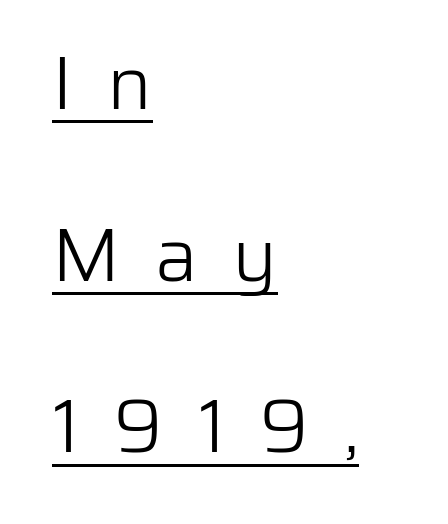
The setting favours the left margin, as ordinary paragraphs usually do. Glyph-to-glyph distance is far greater than everyday printed text. In terms of letterform style, serifs are entirely absent. Upright lettering throughout. Baseline-to-baseline distance is far greater than the letter height. Weight: not bold — regular or lighter.
